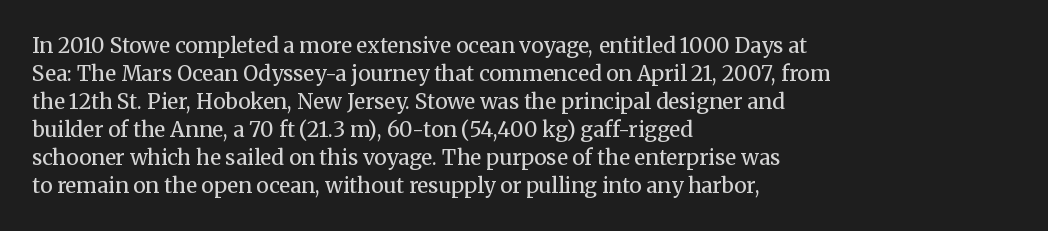
{"italic": "no", "bold": "no", "underline": "no", "align": "left", "line_spacing": "normal", "line_spacing_ratio": 1.33, "letter_spacing": "normal", "letter_spacing_em": 0.0, "glyph_px": 21}
